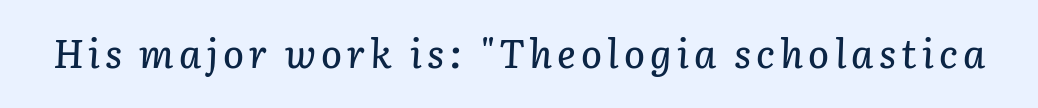
The image shows 39 px text type, italic (leaning right); set not underlined; low stroke contrast and a medium x-height.
